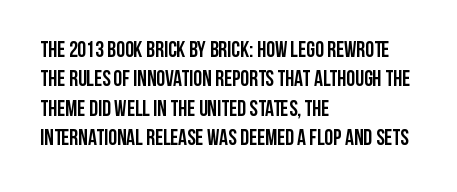
The image shows 22 px bold type, upright; set left-aligned, normal line spacing (1.34x), normal letter spacing, not underlined.
